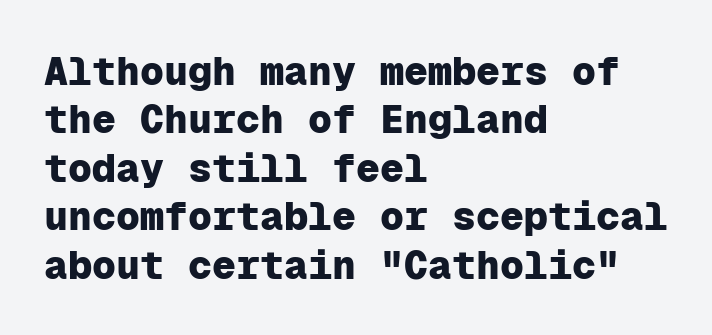
Q: Is the text bold? A: Yes.
Q: Is the text italic (slanted)? A: No, it is upright.
Q: Is the typeface a serif or a sans-serif typeface? A: Sans-serif.
Q: Is the text underlined? A: No.
Q: How is the paragraph aligned? A: Left-aligned.
Q: Is the spacing between letters normal or unusually wide? A: Normal.
Q: Width (condensed, normal, or wide)? A: Normal.
Q: Stroke contrast? A: Low.
Q: x-height? A: Medium.
Q: Monospaced? A: Yes.
